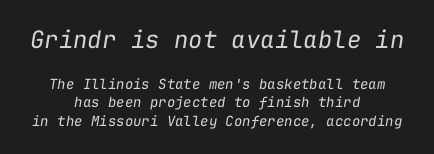
Q: Is the text bold? A: No.
Q: Is the text italic (slanted)? A: Yes, it leans right by about 9 degrees.
Q: Is the text underlined? A: No.
Q: How is the paragraph aligned? A: Centered.
Q: Is the spacing between letters normal or unusually wide? A: Normal.
Q: Is the spacing between lines tight, normal or loose? A: Normal.
Q: Which block of text is set in a larger size, the first (top) or the second (bottom)? A: The first (top) one.
